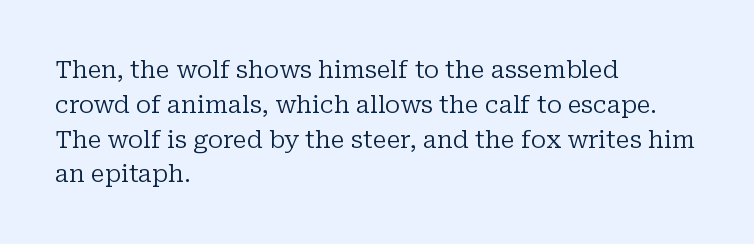
{"italic": "no", "bold": "no", "underline": "no", "align": "left", "line_spacing": "normal", "line_spacing_ratio": 1.45, "letter_spacing": "normal", "letter_spacing_em": 0.0, "glyph_px": 24}
